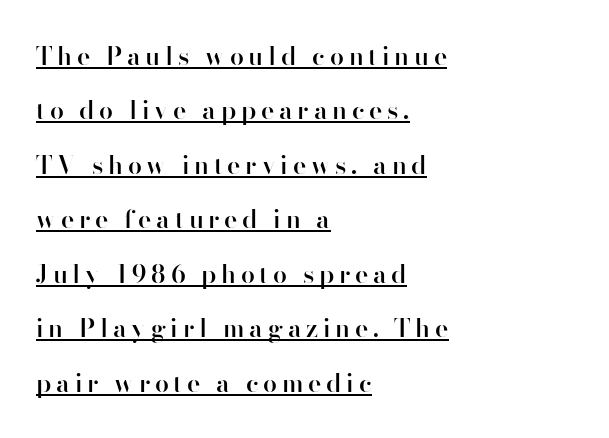
Widely set lines give the paragraph a tall, airy silhouette. The sample has been set in demibold, a notch under bold. Compared with a centered layout, this one pins lines to the left instead. Posture: vertical.
